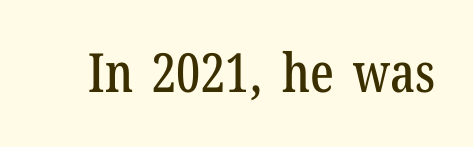
{"serif": "yes", "italic": "no", "width": "condensed", "stroke_contrast": "low", "x_height": "medium", "monospaced": "no", "underline": "no", "letter_spacing": "normal", "letter_spacing_em": 0.0, "glyph_px": 54}
